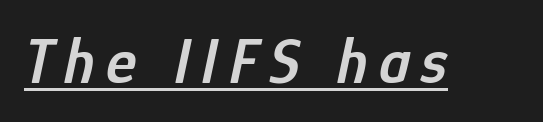
Q: Is the text bold? A: Semi-bold.
Q: Is the text italic (slanted)? A: Yes, it leans right by about 12 degrees.
Q: Is the text underlined? A: Yes.
Q: Width (condensed, normal, or wide)? A: Condensed.
Q: Stroke contrast? A: Low.
Q: x-height? A: Medium.
Q: Monospaced? A: No.
